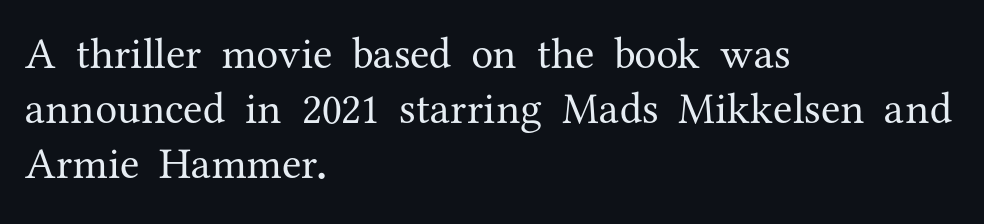
{"serif": "yes", "italic": "no", "bold": "no", "weight": "regular", "width": "normal", "stroke_contrast": "medium", "x_height": "medium", "monospaced": "no", "underline": "no", "align": "left", "line_spacing": "normal", "line_spacing_ratio": 1.25, "letter_spacing": "normal", "letter_spacing_em": 0.0, "glyph_px": 44}
